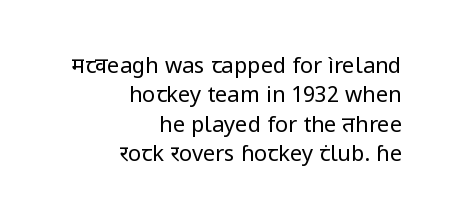
The image shows 22 px text type, upright; set right-aligned, normal line spacing (1.34x), normal letter spacing, not underlined.
